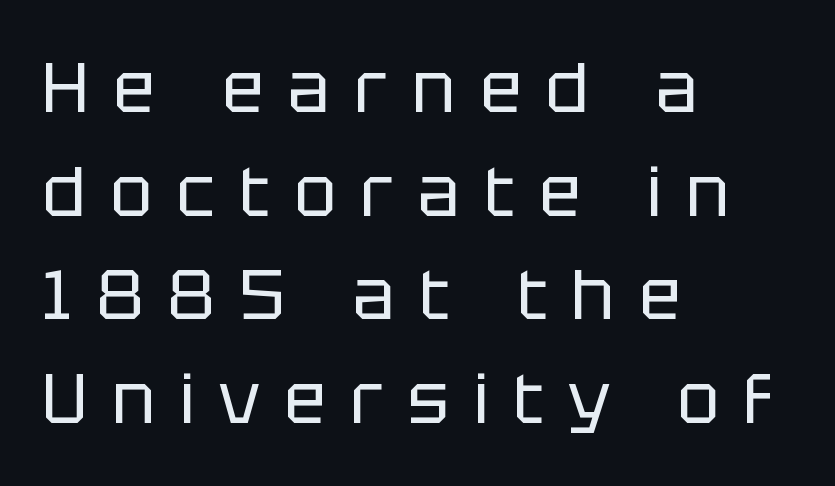
A bare baseline throughout the passage. Baseline-to-baseline distance is the conventional proportion of letter height. The weight tops out at a normal text grade. Line starts are locked; line ends wander.
